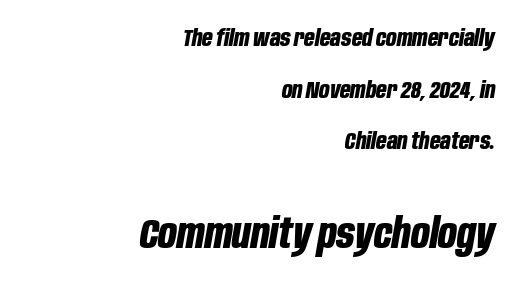
Proportional: the letters do not fall into vertical columns. Designer's note — italics engaged. Glance below the letters and you will spot only blank space. A dark, heavy texture on the line: the type is bold. The composition opens small and finishes big.
